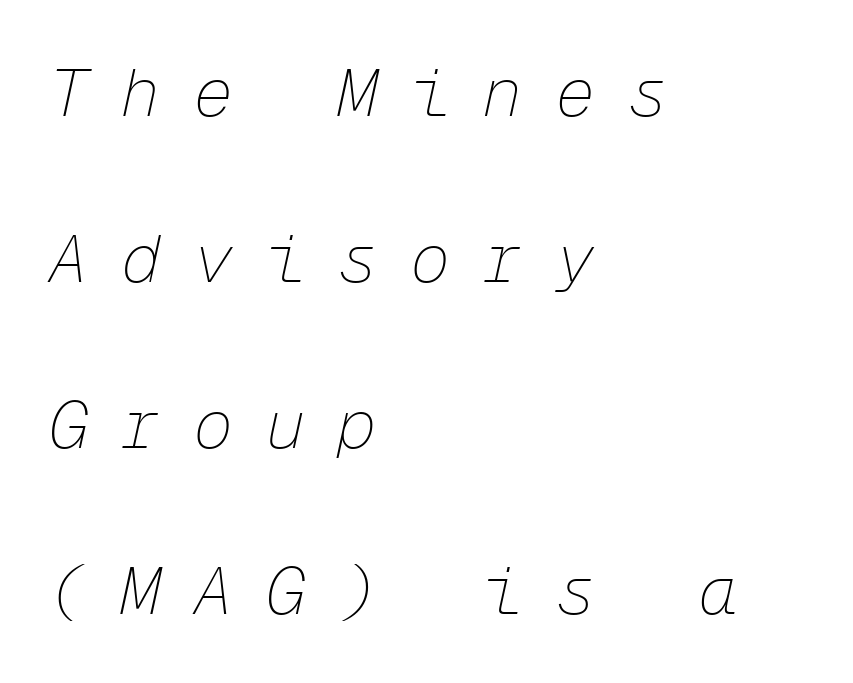
{"italic": "yes", "lean": "right", "slant_degrees": 12, "bold": "no", "weight": "thin", "width": "normal", "stroke_contrast": "low", "x_height": "medium", "monospaced": "yes", "underline": "no", "align": "left", "line_spacing": "loose", "line_spacing_ratio": 2.48, "letter_spacing": "wide", "letter_spacing_em": 0.48, "glyph_px": 67}
